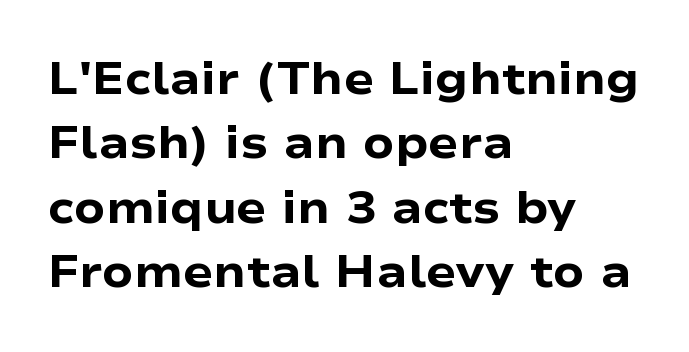
{"serif": "no", "italic": "no", "bold": "yes", "weight": "heavy", "width": "wide", "stroke_contrast": "low", "x_height": "medium", "monospaced": "no", "underline": "no", "align": "left", "line_spacing": "normal", "line_spacing_ratio": 1.43, "letter_spacing": "normal", "letter_spacing_em": 0.0, "glyph_px": 45}
